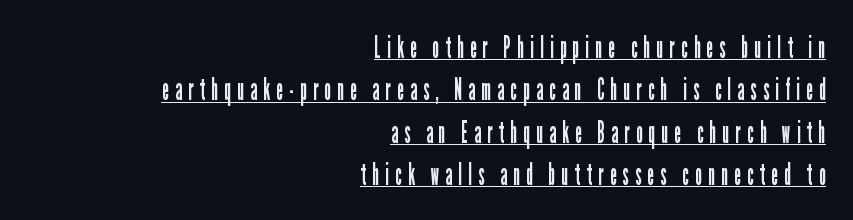
Q: Is the text bold? A: No.
Q: Is the text italic (slanted)? A: No, it is upright.
Q: Is the typeface a serif or a sans-serif typeface? A: Sans-serif.
Q: Is the text underlined? A: Yes.
Q: How is the paragraph aligned? A: Right-aligned.
Q: Is the spacing between letters normal or unusually wide? A: Unusually wide.
Q: Is the spacing between lines tight, normal or loose? A: Normal.
Q: Width (condensed, normal, or wide)? A: Condensed.
Q: Stroke contrast? A: Low.
Q: x-height? A: Medium.
Q: Monospaced? A: No.
